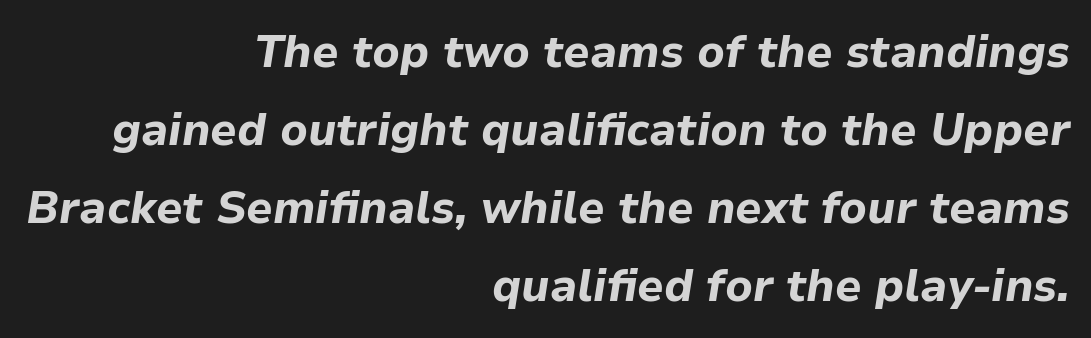
The image shows 45 px bold type, italic (leaning right); set right-aligned, line spacing 1.73x, normal letter spacing, not underlined; low stroke contrast and a medium x-height.
